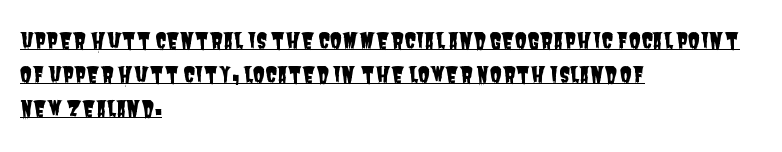
Q: Is the text underlined? A: Yes.
Q: How is the paragraph aligned? A: Left-aligned.
Q: Is the spacing between letters normal or unusually wide? A: Normal.
Q: Is the spacing between lines tight, normal or loose? A: Normal.
